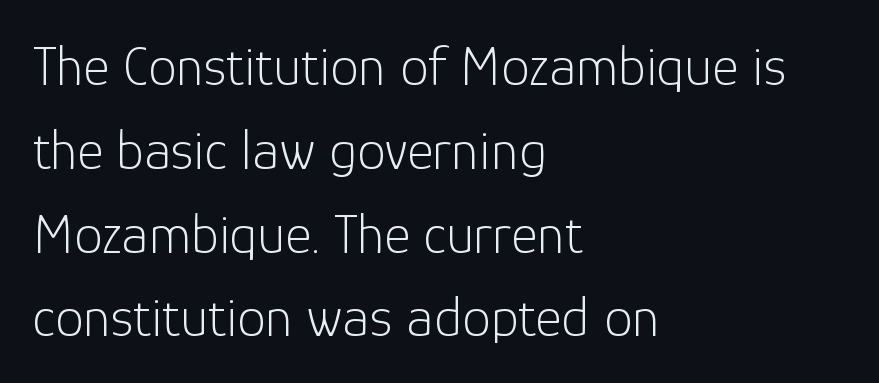
{"serif": "no", "italic": "no", "bold": "no", "weight": "light", "width": "normal", "stroke_contrast": "low", "x_height": "medium", "monospaced": "no", "underline": "no", "align": "left", "line_spacing": "normal", "line_spacing_ratio": 1.47, "letter_spacing": "normal", "letter_spacing_em": 0.0, "glyph_px": 57}
